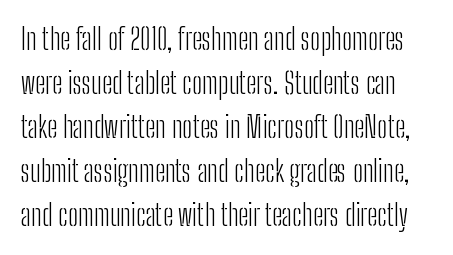
Check the space under the baseline: it is left empty. The weight tops out at a normal text grade. I'd call this a sans setting — the letters go barefoot. You can tell it's not italic because the verticals are truly vertical. Rows of type keep a routine distance in the vertical direction.
